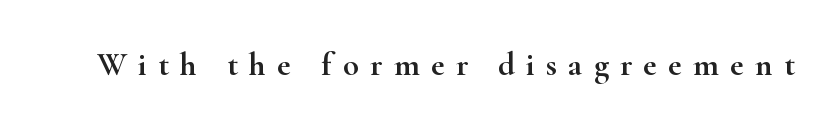
{"serif": "yes", "italic": "no", "width": "wide", "stroke_contrast": "high", "x_height": "small", "monospaced": "no", "underline": "no", "letter_spacing": "wide", "letter_spacing_em": 0.34, "glyph_px": 33}
